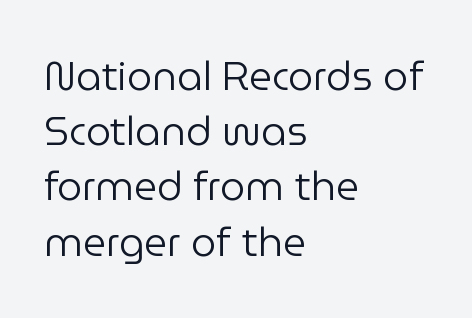
Q: Is the text bold? A: No.
Q: Is the text italic (slanted)? A: No, it is upright.
Q: Is the typeface a serif or a sans-serif typeface? A: Sans-serif.
Q: Is the text underlined? A: No.
Q: How is the paragraph aligned? A: Left-aligned.
Q: Is the spacing between letters normal or unusually wide? A: Normal.
Q: Is the spacing between lines tight, normal or loose? A: Normal.
Q: Width (condensed, normal, or wide)? A: Normal.
Q: Stroke contrast? A: Low.
Q: x-height? A: Medium.
Q: Monospaced? A: No.
